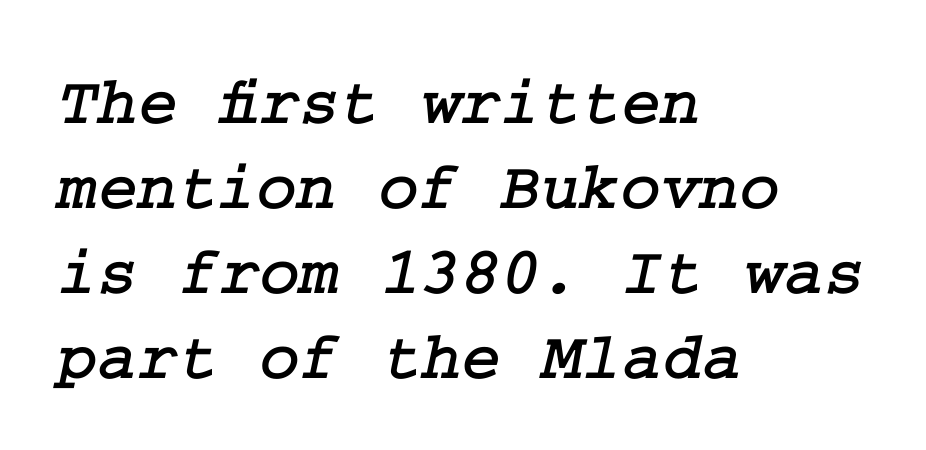
{"serif": "yes", "width": "normal", "stroke_contrast": "low", "x_height": "medium", "underline": "no", "align": "left", "line_spacing": "normal", "line_spacing_ratio": 1.25, "letter_spacing": "normal", "letter_spacing_em": 0.0, "glyph_px": 68}
